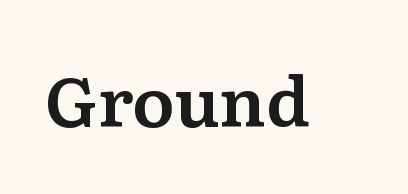
Q: Is the text italic (slanted)? A: No, it is upright.
Q: Is the typeface a serif or a sans-serif typeface? A: Serif.
Q: Is the text underlined? A: No.
Q: Is the spacing between letters normal or unusually wide? A: Normal.
Q: Width (condensed, normal, or wide)? A: Normal.
Q: Stroke contrast? A: Medium.
Q: x-height? A: Medium.
Q: Monospaced? A: No.
